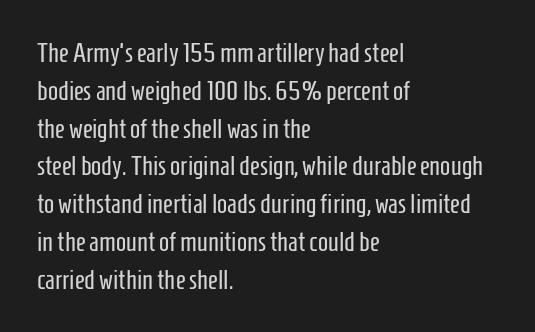
Short note: letters normally spaced. These lines are set flush left with a ragged right edge. The passage shown is not bold in any degree. Rows of type keep a routine distance in the vertical direction. This is the regular roman posture of the typeface.
